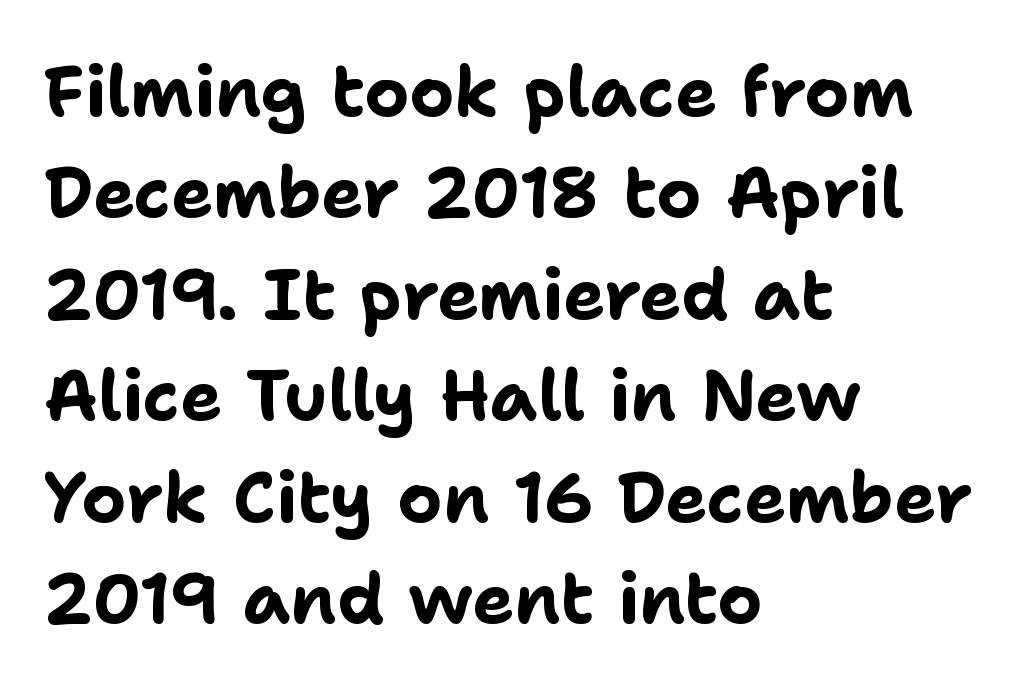
Horizontally, the lines are justified to the leading edge only. Descender tails drop into unmarked territory. Do the characters align in a grid? No, the font is proportional. How would I describe the line gaps? Plain and ordinary.
